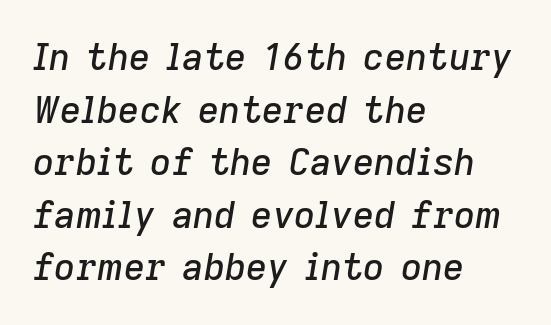
{"italic": "yes", "lean": "right", "slant_degrees": 9, "width": "normal", "stroke_contrast": "low", "x_height": "medium", "monospaced": "no", "underline": "no", "align": "left", "line_spacing": "normal", "line_spacing_ratio": 1.42, "letter_spacing": "normal", "letter_spacing_em": 0.0, "glyph_px": 37}
